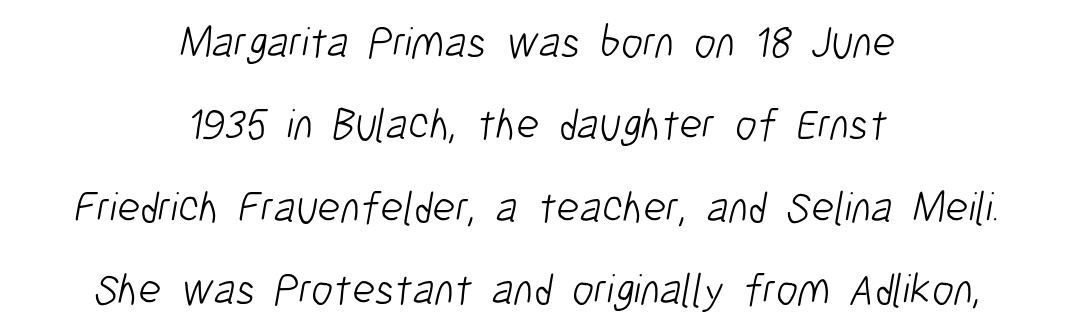
Q: Is the text bold? A: No.
Q: Is the typeface a serif or a sans-serif typeface? A: Sans-serif.
Q: Is the text underlined? A: No.
Q: How is the paragraph aligned? A: Centered.
Q: Is the spacing between letters normal or unusually wide? A: Normal.
Q: Width (condensed, normal, or wide)? A: Condensed.
Q: Stroke contrast? A: Low.
Q: x-height? A: Medium.
Q: Monospaced? A: No.
